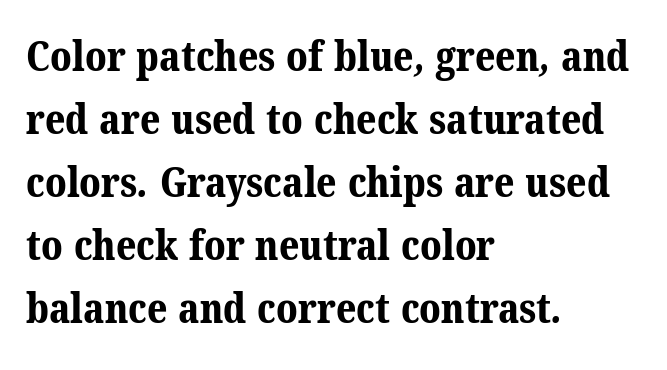
{"serif": "yes", "bold": "yes", "weight": "bold", "width": "normal", "stroke_contrast": "medium", "x_height": "medium", "monospaced": "no", "underline": "no", "align": "left", "line_spacing": "normal", "line_spacing_ratio": 1.5, "letter_spacing": "normal", "letter_spacing_em": 0.0, "glyph_px": 42}
